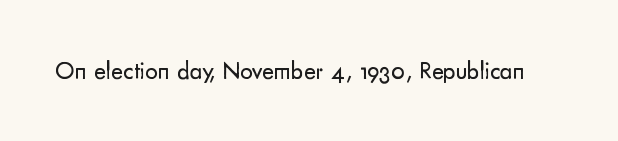
The image shows 25 px text type, upright; set normal letter spacing, not underlined.
